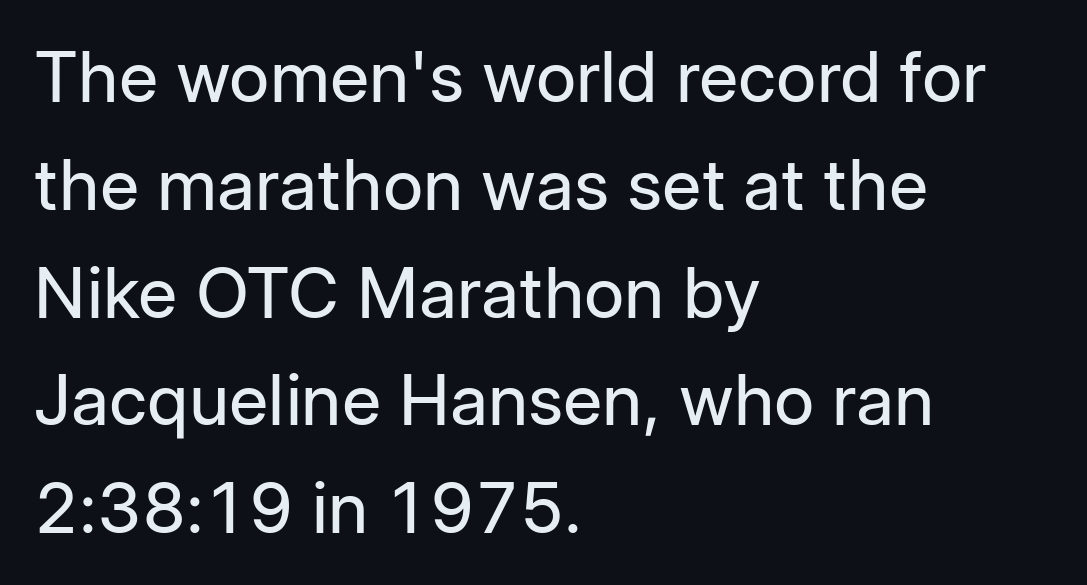
Q: Is the text bold? A: No.
Q: Is the text italic (slanted)? A: No, it is upright.
Q: Is the typeface a serif or a sans-serif typeface? A: Sans-serif.
Q: Is the text underlined? A: No.
Q: How is the paragraph aligned? A: Left-aligned.
Q: Is the spacing between letters normal or unusually wide? A: Normal.
Q: Is the spacing between lines tight, normal or loose? A: Normal.
Q: Width (condensed, normal, or wide)? A: Normal.
Q: Stroke contrast? A: Low.
Q: x-height? A: Medium.
Q: Monospaced? A: No.
